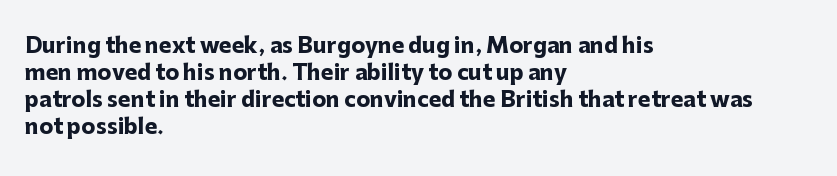
The image shows 21 px bold type, upright; set left-aligned, normal line spacing (1.28x), normal letter spacing, not underlined.
